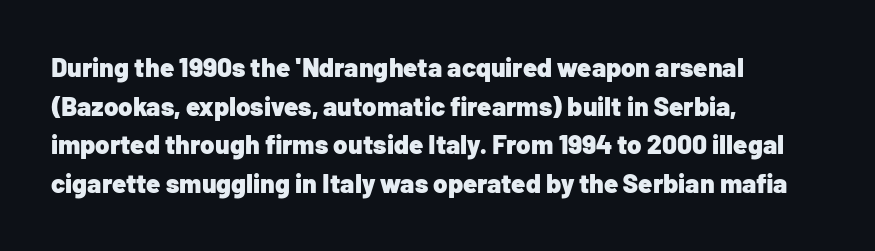
The image shows 26 px bold type, upright; set left-aligned, normal line spacing (1.49x), normal letter spacing, not underlined.
